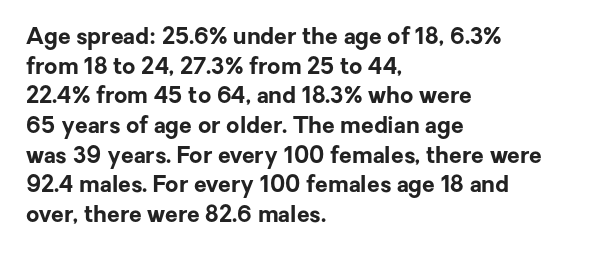
The image shows 23 px bold type, upright; set left-aligned, normal line spacing (1.29x), normal letter spacing, not underlined.
